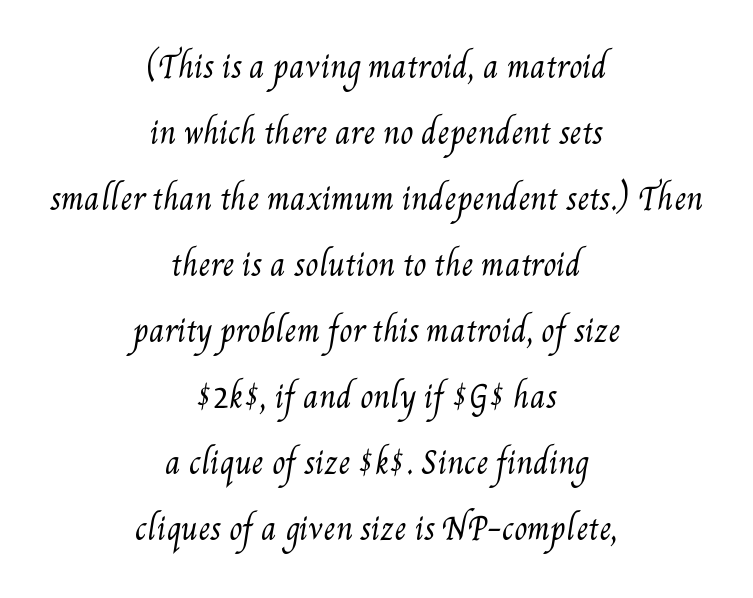
Q: Is the text bold? A: No.
Q: Is the text underlined? A: No.
Q: How is the paragraph aligned? A: Centered.
Q: Is the spacing between letters normal or unusually wide? A: Normal.
Q: Is the spacing between lines tight, normal or loose? A: Loose.
Q: Width (condensed, normal, or wide)? A: Condensed.
Q: Stroke contrast? A: Medium.
Q: x-height? A: Small.
Q: Monospaced? A: No.
